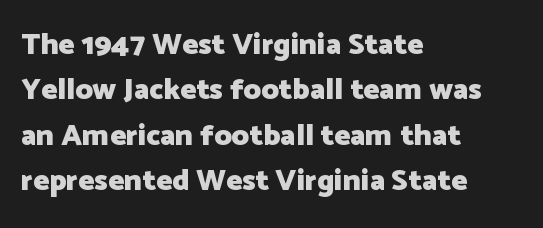
Each line starts at the same left margin while the right side varies. Stroke terminals: plain, sans-serif. Does extra space separate the letters? No, they use regular spacing. Lines of text with bare space underneath. In terms of posture, this sample is upright. This is heavy type, rendered in bold.
